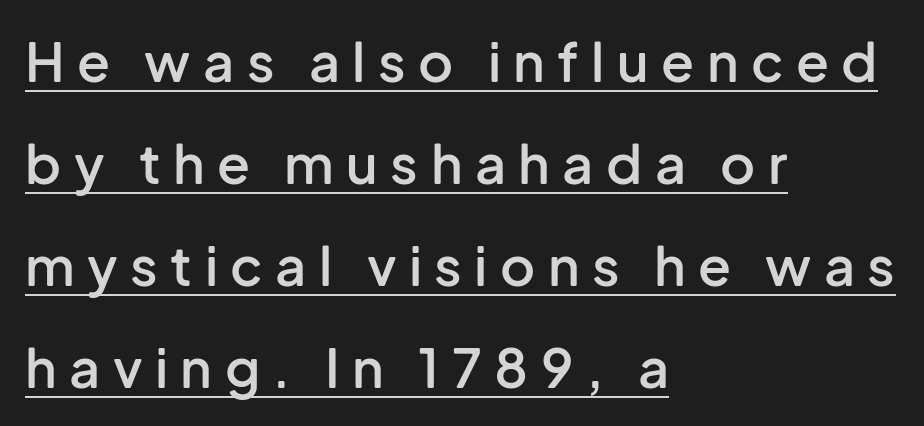
Q: Is the text bold? A: Semi-bold.
Q: Is the text italic (slanted)? A: No, it is upright.
Q: Is the typeface a serif or a sans-serif typeface? A: Sans-serif.
Q: Is the text underlined? A: Yes.
Q: How is the paragraph aligned? A: Left-aligned.
Q: Is the spacing between letters normal or unusually wide? A: Unusually wide.
Q: Width (condensed, normal, or wide)? A: Normal.
Q: Stroke contrast? A: Low.
Q: x-height? A: Medium.
Q: Monospaced? A: No.
